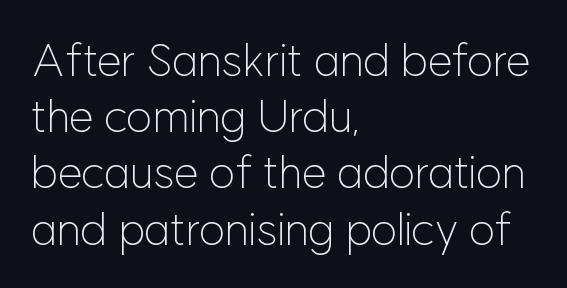
The words here are not underlined. Each word holds together tightly as a unit, with standard inter-letter gaps. A typesetter would call this proportional, since set widths differ per character. Rendered with straight, roman letterforms. The lines are quadded left. Note: no serifs on the glyphs.
